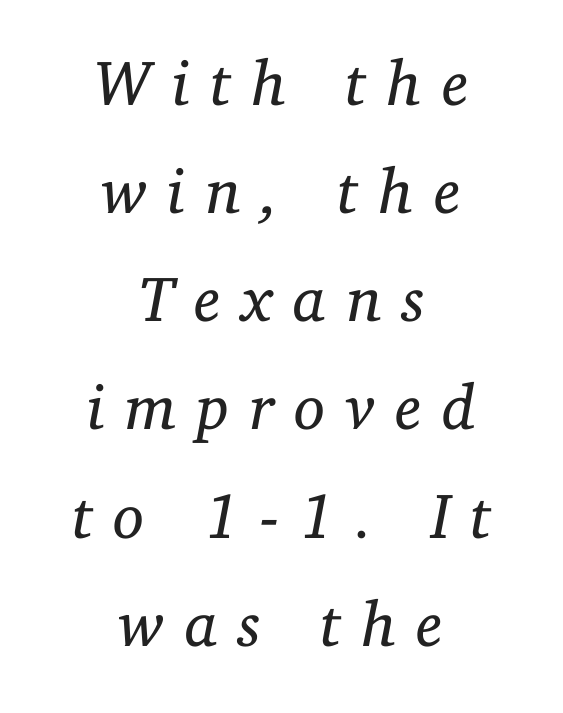
A typesetter would mark this as italic. Quick note: interline space is typical. Weight: regular or lighter. One-word summary of the alignment: center. Proportional: the letters do not fall into vertical columns. The letters are spread apart with noticeably loose tracking.
